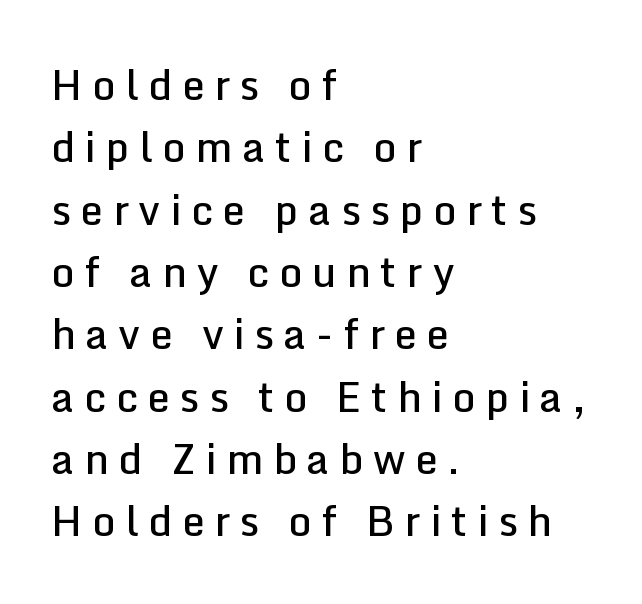
Stroke terminals: plain, sans-serif. The ragged edge is on the right, which tells us the setting is flush left. The face used here is proportionally spaced, like ordinary book or web type. On the weight axis this lands at semibold, roughly 600.
